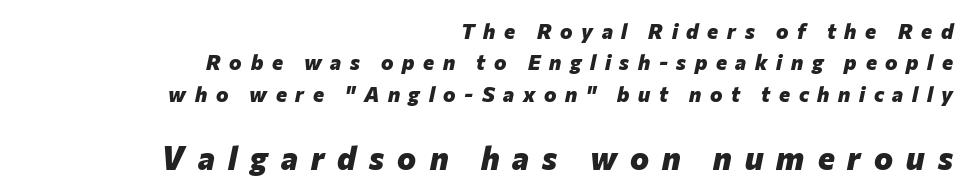
How would I describe the line gaps? Plain and ordinary. What stands out about the letter spacing? Its width — letters are far apart. Descender tails drop into unmarked territory. Yep, that's italic — everything's leaning. Weight: bold.
